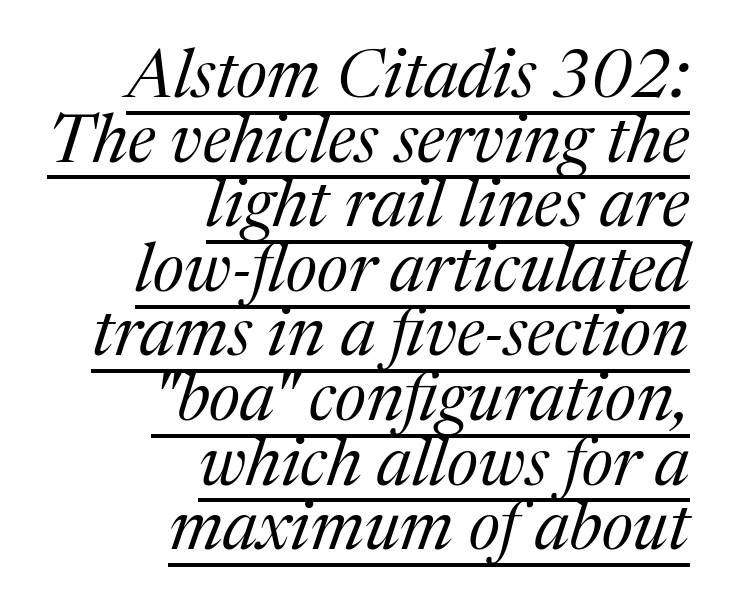
When letters slant like this, we call the style italic. A typesetter would call this proportional, since set widths differ per character. Quick note: interline space is minimal. Observe the serifs anchoring each vertical stroke in this sample.
